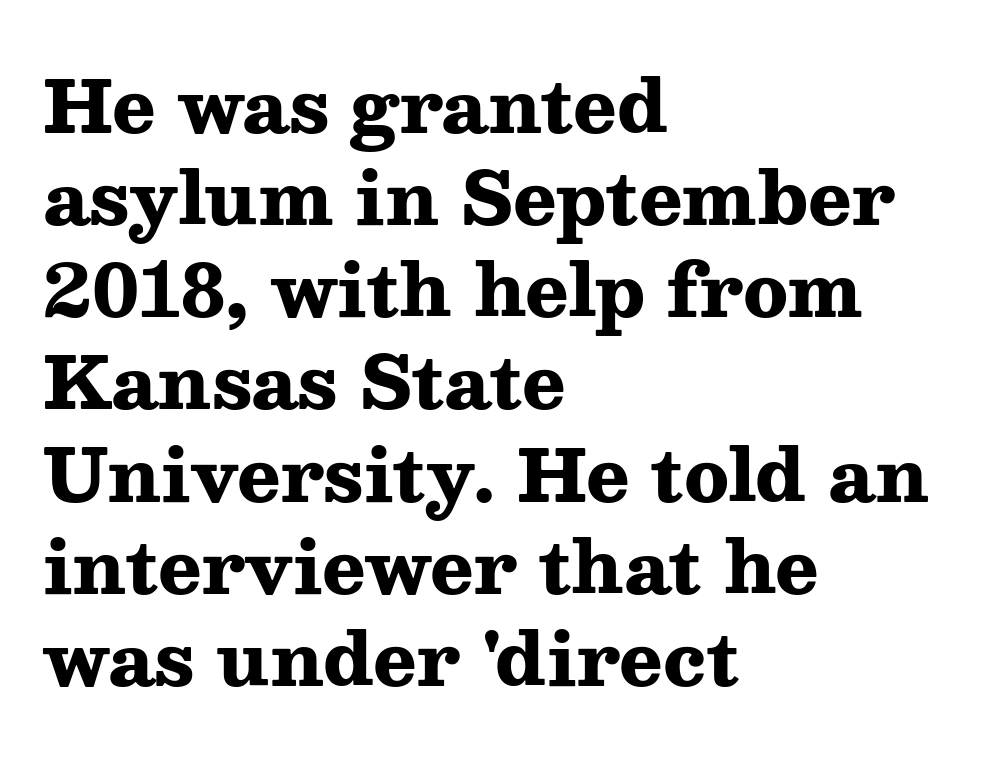
Q: Is the text bold? A: Yes.
Q: Is the text italic (slanted)? A: No, it is upright.
Q: Is the typeface a serif or a sans-serif typeface? A: Serif.
Q: Is the text underlined? A: No.
Q: How is the paragraph aligned? A: Left-aligned.
Q: Is the spacing between letters normal or unusually wide? A: Normal.
Q: Is the spacing between lines tight, normal or loose? A: Normal.
Q: Width (condensed, normal, or wide)? A: Wide.
Q: Stroke contrast? A: Medium.
Q: x-height? A: Medium.
Q: Monospaced? A: No.
